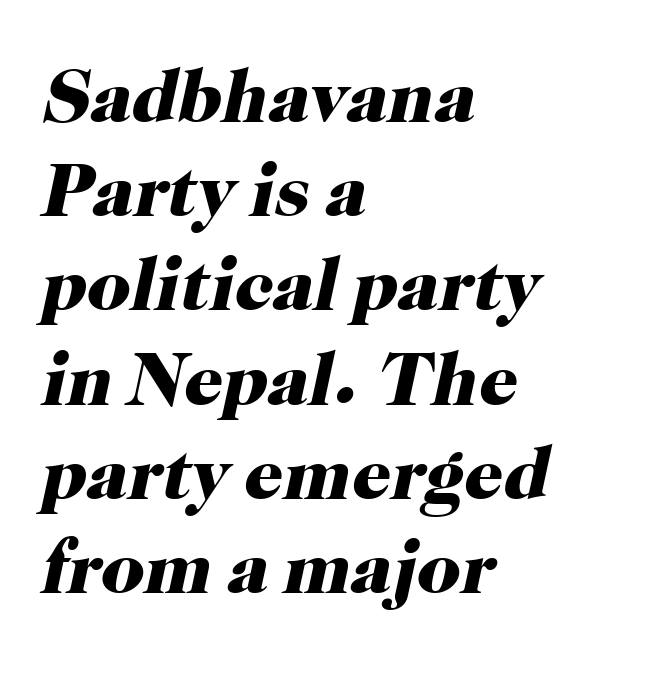
The strip under each line holds only bare page. Does extra space separate the letters? No, they use regular spacing. Note the varied advance widths — an 'i' is clearly narrower than an 'm'. The text was rendered using a seriffed face with decorative stroke endings.
